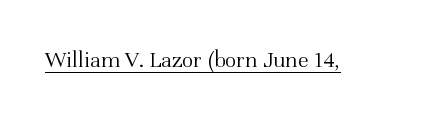
The image shows 24 px text type, upright; set normal letter spacing, underlined.
